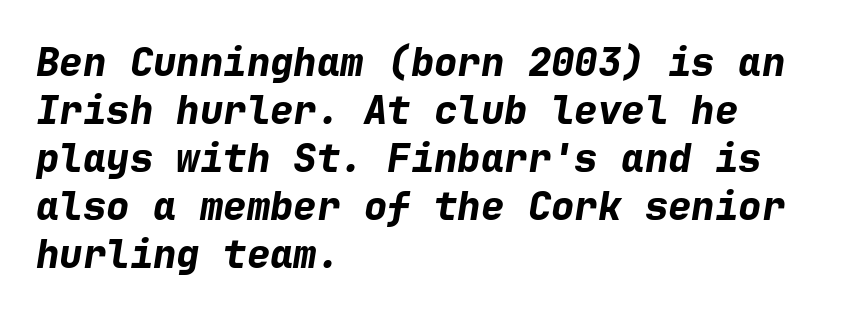
The image shows 39 px bold type, italic (leaning right), monospaced; set left-aligned, line spacing 1.23x, normal letter spacing, not underlined; low stroke contrast and a medium x-height.
